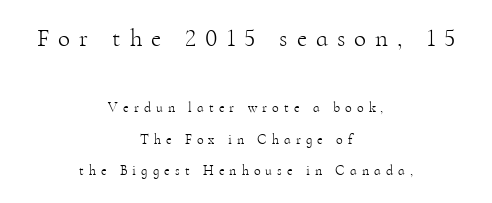
The weight tops out at a normal text grade. Loose tracking; the words dissolve into strings of separated letters. The face used here appears at its bigger size in the upper chunk. Vertically, the passage feels expansive, rows floating well apart.
